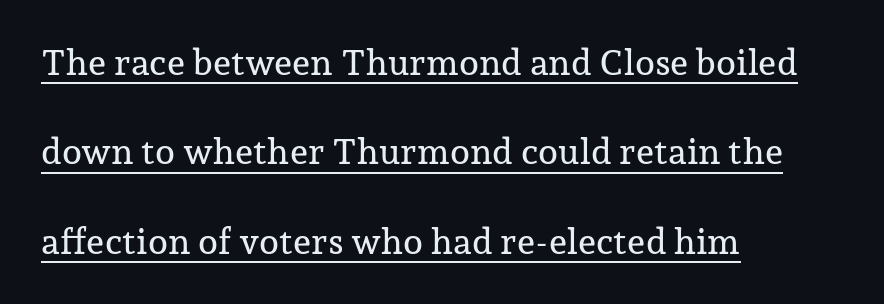
Honestly, the rows look like they've been pulled way apart. The letters carry serifs — small finishing strokes at the ends of their stems. Proportional: the letters do not fall into vertical columns. Short and long lines alike share a common starting point at left.
